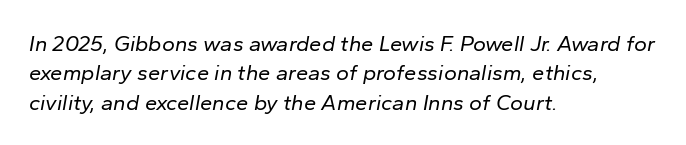
Heft: none added — not bold. The words here are not underlined. Is the block centered? No — it sits flush against the left margin. The whole block is typeset with a tilt. Caption: standard tracking, unaltered.
